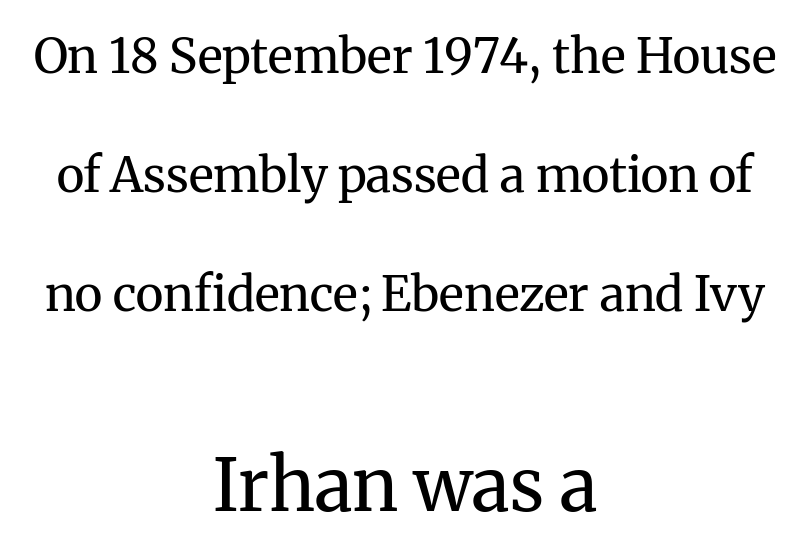
Summary of weight: not heavy and not bold. The passage shown is typeset with a serif family. Leading: increased. In terms of posture, this sample is upright.
